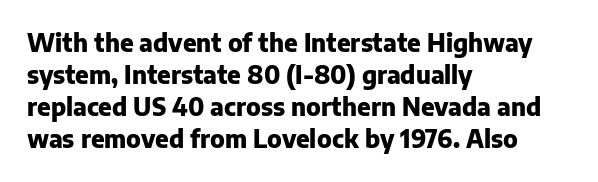
Heavy-handed strokes throughout: this text is bold. Ordinary non-slanted type is in use. The text block is weighted toward the left margin, trailing off unevenly rightward. Students, observe: this is what conventionally led text looks like. Students, note that the glyphs here touch the page at normal intervals. The words here are not underlined.
